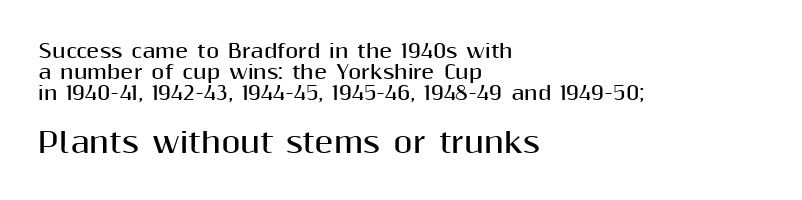
Q: Is the text bold? A: Yes.
Q: Is the text italic (slanted)? A: No, it is upright.
Q: Is the typeface a serif or a sans-serif typeface? A: Sans-serif.
Q: Is the text underlined? A: No.
Q: How is the paragraph aligned? A: Left-aligned.
Q: Is the spacing between letters normal or unusually wide? A: Normal.
Q: Is the spacing between lines tight, normal or loose? A: Tight.
Q: Which block of text is set in a larger size, the first (top) or the second (bottom)? A: The second (bottom) one.
Q: Width (condensed, normal, or wide)? A: Normal.
Q: Stroke contrast? A: Medium.
Q: x-height? A: Medium.
Q: Monospaced? A: No.
